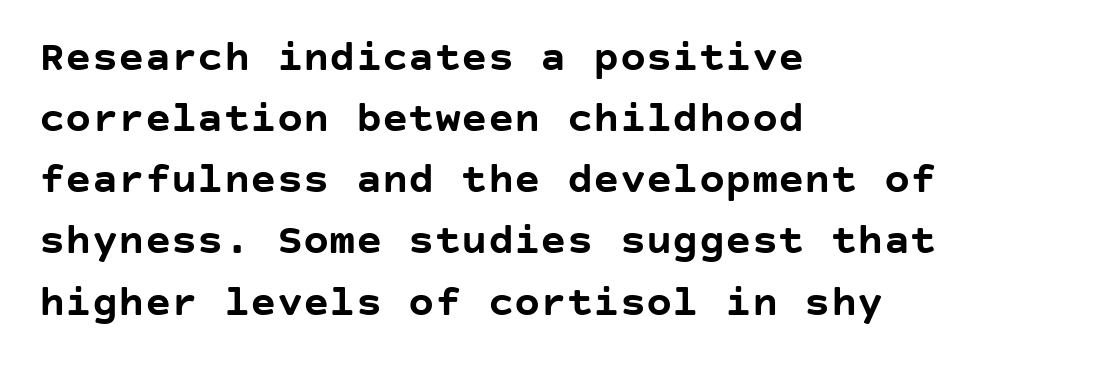
Quick note: underline off. Nope, not italic — everything's standing straight. How heavy is the stroke? Heavy — this is a bold. The face used here is a sans, in the tradition of grotesques and geometrics.
